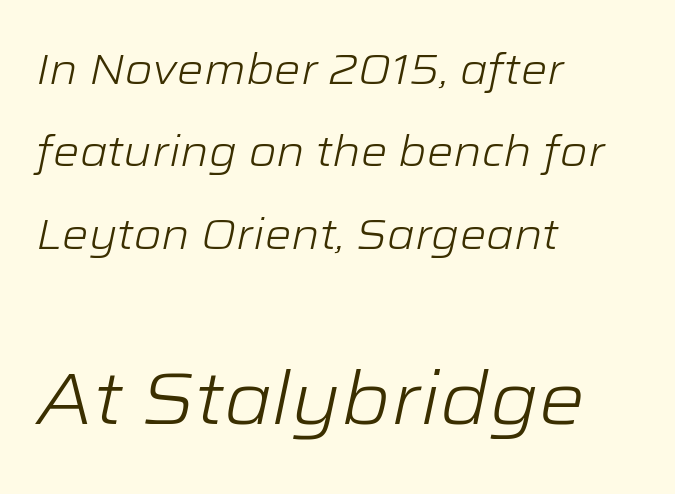
The image shows 73 px light, wide type, italic (leaning right); set left-aligned, loose line spacing (1.96x), normal letter spacing, not underlined; the second (bottom) block is 1.74x larger; low stroke contrast and a medium x-height.
